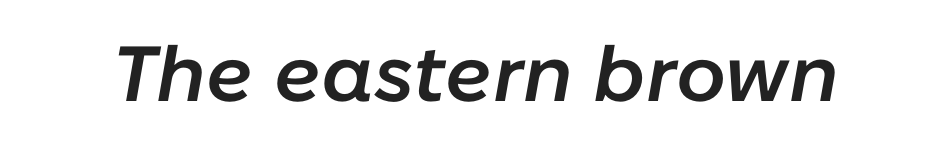
{"italic": "yes", "lean": "right", "slant_degrees": 10, "bold": "semi", "weight": "semibold", "width": "normal", "stroke_contrast": "low", "x_height": "medium", "monospaced": "no", "underline": "no", "letter_spacing": "normal", "letter_spacing_em": 0.0, "glyph_px": 78}
